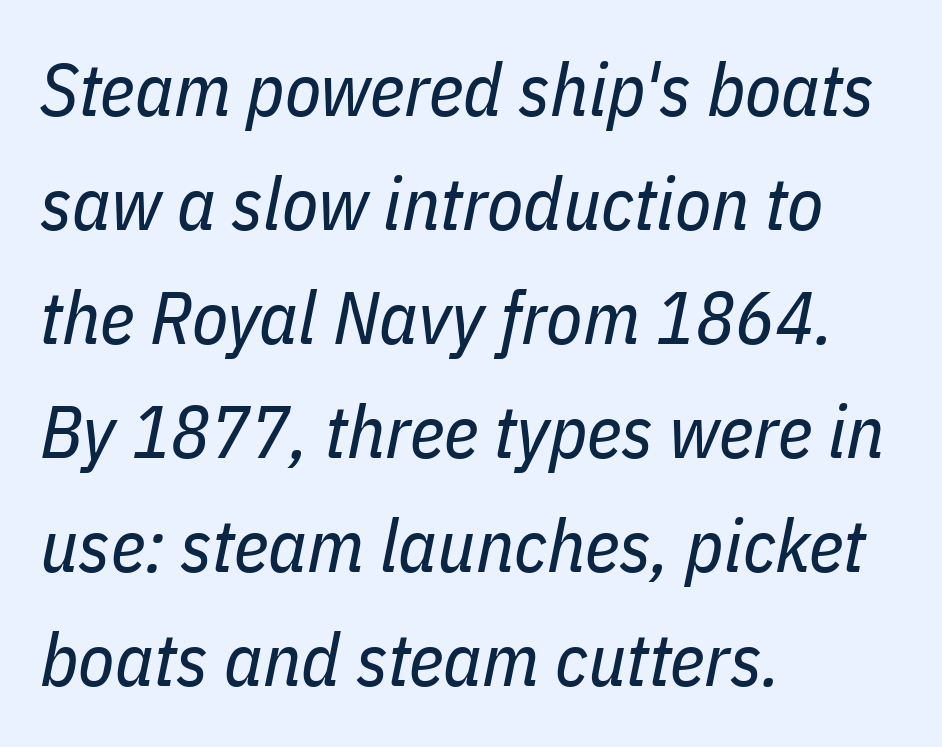
The image shows 74 px regular-weight, condensed type, italic (leaning right); set left-aligned, normal line spacing (1.54x), normal letter spacing, not underlined; low stroke contrast and a medium x-height.
